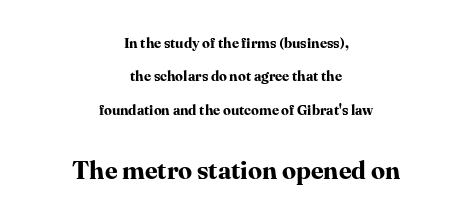
Q: Is the text bold? A: Yes.
Q: Is the text italic (slanted)? A: No, it is upright.
Q: Is the text underlined? A: No.
Q: How is the paragraph aligned? A: Centered.
Q: Is the spacing between letters normal or unusually wide? A: Normal.
Q: Is the spacing between lines tight, normal or loose? A: Loose.
Q: Which block of text is set in a larger size, the first (top) or the second (bottom)? A: The second (bottom) one.
